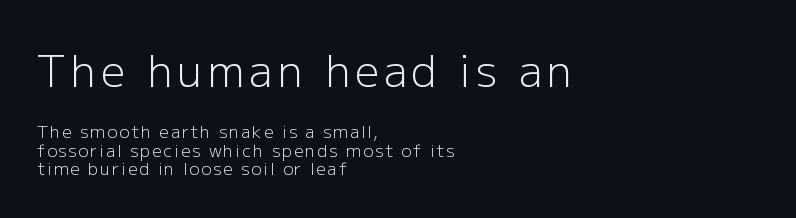
Q: Is the text bold? A: No.
Q: Is the text italic (slanted)? A: No, it is upright.
Q: Is the typeface a serif or a sans-serif typeface? A: Sans-serif.
Q: Is the text underlined? A: No.
Q: How is the paragraph aligned? A: Left-aligned.
Q: Is the spacing between lines tight, normal or loose? A: Tight.
Q: Which block of text is set in a larger size, the first (top) or the second (bottom)? A: The first (top) one.
Q: Width (condensed, normal, or wide)? A: Normal.
Q: Stroke contrast? A: Low.
Q: x-height? A: Medium.
Q: Monospaced? A: No.
